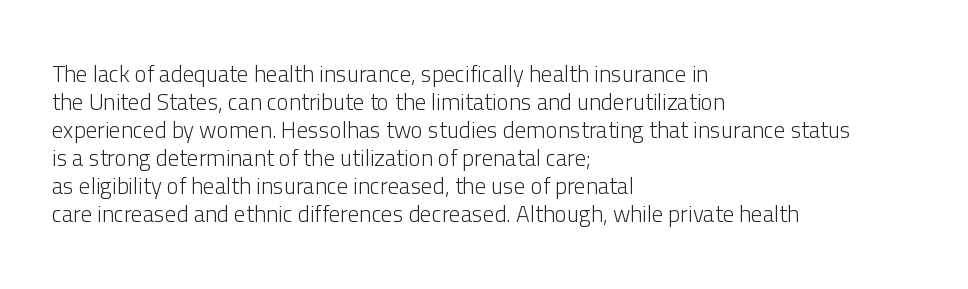
The image shows 23 px text type, upright; set left-aligned, line spacing 1.22x, normal letter spacing, not underlined.
